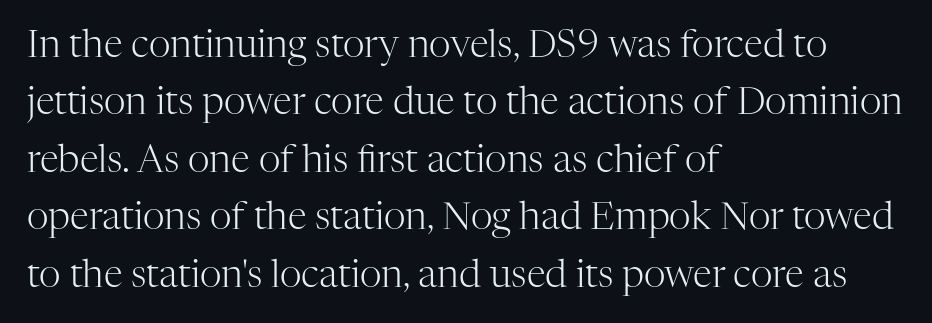
Q: Is the text bold? A: No.
Q: Is the text italic (slanted)? A: No, it is upright.
Q: Is the typeface a serif or a sans-serif typeface? A: Serif.
Q: Is the text underlined? A: No.
Q: How is the paragraph aligned? A: Left-aligned.
Q: Is the spacing between letters normal or unusually wide? A: Normal.
Q: Is the spacing between lines tight, normal or loose? A: Normal.
Q: Width (condensed, normal, or wide)? A: Normal.
Q: Stroke contrast? A: High.
Q: x-height? A: Medium.
Q: Monospaced? A: No.
